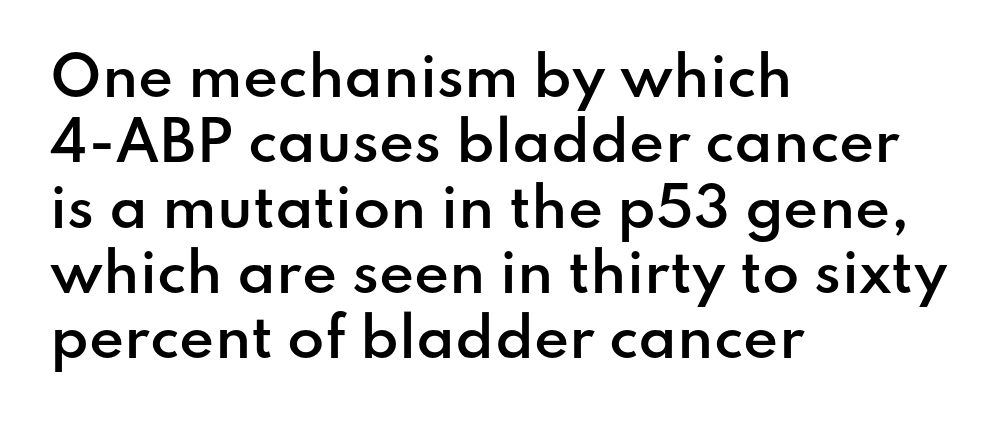
Look at the tracking — it's just the regular setting, nothing added. Notice the strokes are somewhat thickened but not fully heavy: this is a semibold. Proportional: the letters do not fall into vertical columns. Letterform terminals end flat and unadorned throughout the passage. Designer's note — italics off, roman on.
